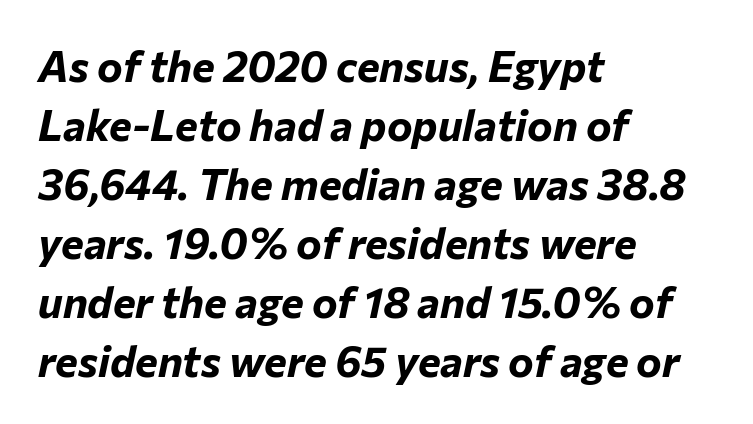
Strong, thick strokes mark this as bold type. Plain, unruled lines of type. The rendering anchors every line to the left-hand side. Here the designer chose a conventional face with non-uniform glyph widths. In terms of posture, this sample is oblique.
